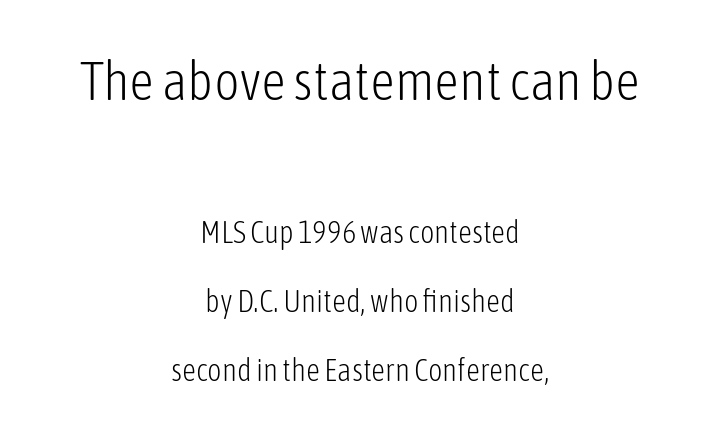
{"serif": "no", "italic": "no", "bold": "no", "weight": "light", "width": "condensed", "stroke_contrast": "low", "x_height": "medium", "monospaced": "no", "underline": "no", "align": "center", "line_spacing": "loose", "line_spacing_ratio": 2.22, "letter_spacing": "normal", "letter_spacing_em": 0.0, "larger_block": "first", "size_ratio": 1.77, "glyph_px": 55}
